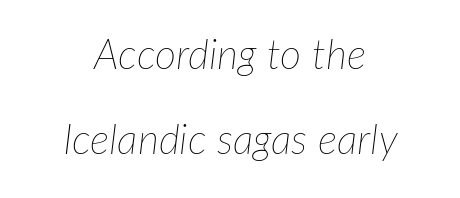
The image shows 41 px thin type, italic (leaning right); set centered, loose line spacing (2.07x), normal letter spacing, not underlined; low stroke contrast and a medium x-height.
